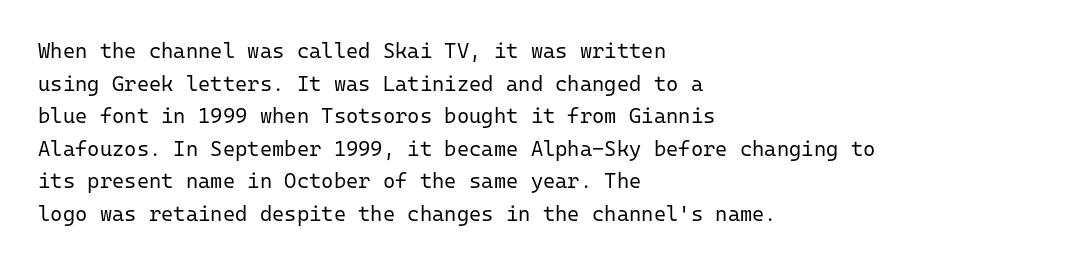
{"italic": "no", "bold": "no", "underline": "no", "align": "left", "line_spacing": "normal", "line_spacing_ratio": 1.55, "letter_spacing": "normal", "letter_spacing_em": 0.0, "glyph_px": 21}
